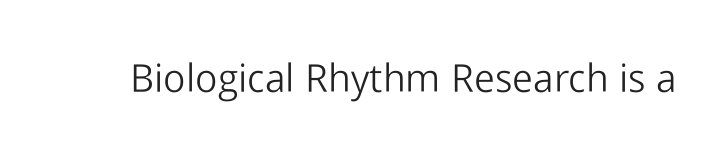
Q: Is the text bold? A: No.
Q: Is the text italic (slanted)? A: No, it is upright.
Q: Is the typeface a serif or a sans-serif typeface? A: Sans-serif.
Q: Is the text underlined? A: No.
Q: Is the spacing between letters normal or unusually wide? A: Normal.
Q: Width (condensed, normal, or wide)? A: Normal.
Q: Stroke contrast? A: Low.
Q: x-height? A: Medium.
Q: Monospaced? A: No.
